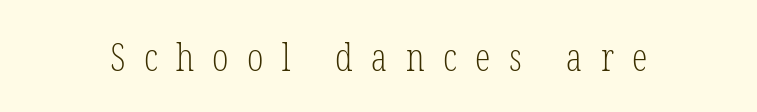
The image shows 39 px light, condensed serif type, upright; set unusually wide letter spacing (+0.47 em), not underlined; low stroke contrast and a medium x-height.
